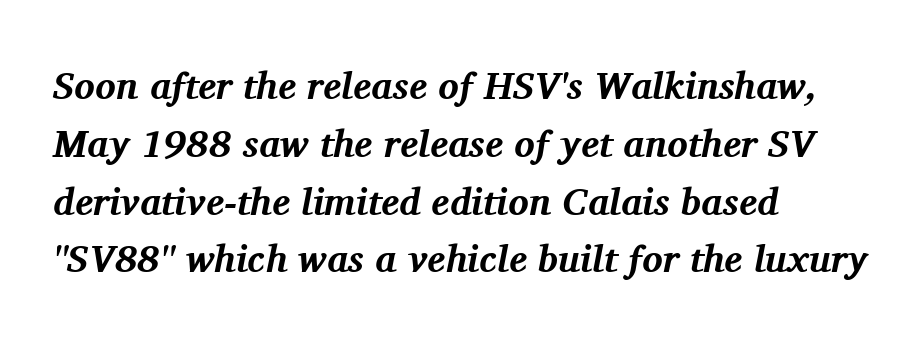
The face used here is seriffed, in the tradition of book romans. Reading down the block, your eye returns to a fixed left position each line. Students, note that the glyphs here touch the page at normal intervals. Looking at the ascenders, they clearly lean. Is there much room between lines? A standard amount, neither cramped nor airy.
